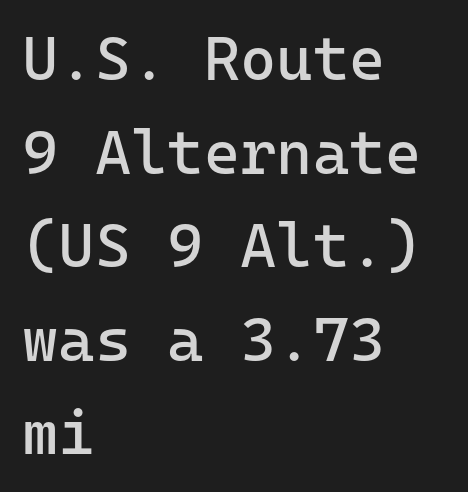
Q: Is the text bold? A: No.
Q: Is the text italic (slanted)? A: No, it is upright.
Q: Is the typeface a serif or a sans-serif typeface? A: Sans-serif.
Q: Is the text underlined? A: No.
Q: How is the paragraph aligned? A: Left-aligned.
Q: Is the spacing between letters normal or unusually wide? A: Normal.
Q: Is the spacing between lines tight, normal or loose? A: Normal.
Q: Width (condensed, normal, or wide)? A: Normal.
Q: Stroke contrast? A: Low.
Q: x-height? A: Medium.
